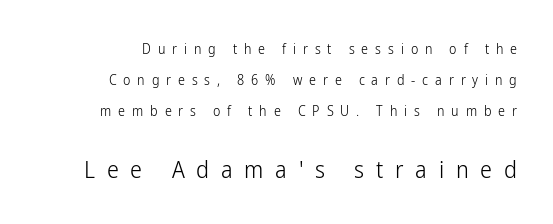
Rule under the text: the space is simply empty. Letters have the restrained weight of plain body copy at most. The designer dialed line spacing up above the default. Unlike italic type, these characters show no tilt at all. The letters in the lower block stand taller than those in the block above. The rag falls on the left side of this text block.
